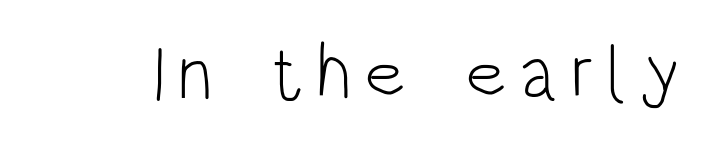
The image shows 76 px light, condensed sans-serif type, upright; set not underlined; low stroke contrast and a large x-height.
